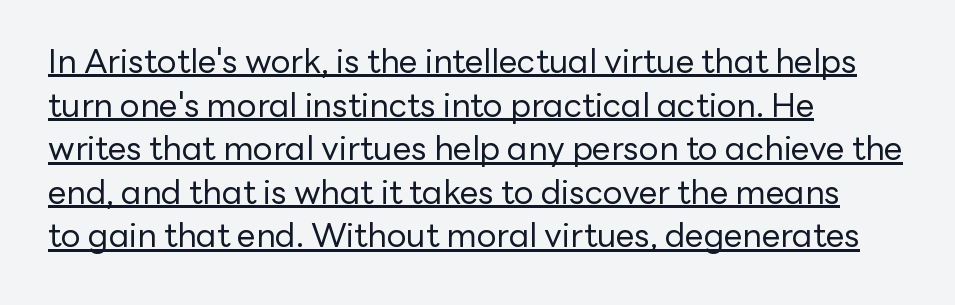
No heavy texture on the line: the type isn't bold. The rendering uses natural spacing where letterforms have individual widths. Each line of the rendering has a horizontal stroke beneath the glyphs. The type sits square on the baseline with zero lean.
